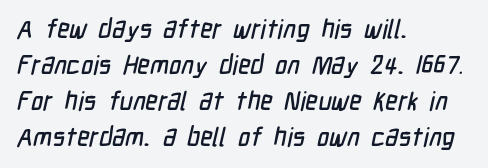
{"underline": "no", "align": "left", "line_spacing": "normal", "line_spacing_ratio": 1.39, "letter_spacing": "normal", "letter_spacing_em": 0.0, "glyph_px": 26}
